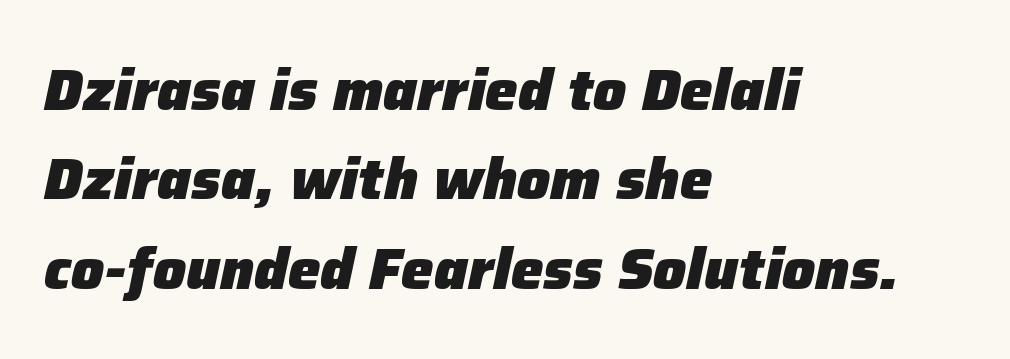
The baseline area is clear. Characters are canted at an angle relative to the baseline's perpendicular. A full-strength bold gives these letters their thick strokes. Typeset ragged right — the left edge is the straight one. The gaps between neighbouring characters are ordinary and unremarkable.
